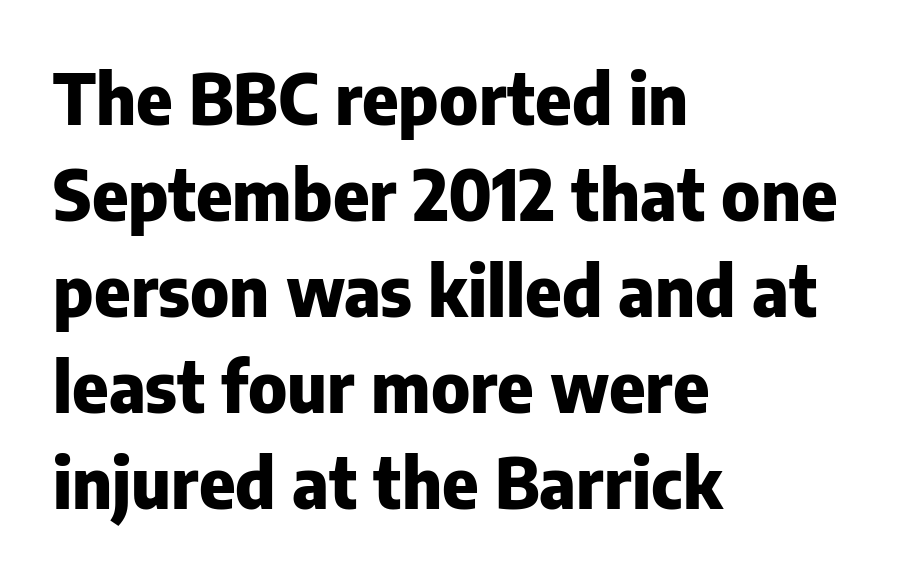
These lines stack with their left ends in a neat column. A bare baseline throughout the passage. The rendering uses natural spacing where letterforms have individual widths. The glyphs in this specimen are sans serif. One glance says typical: line gaps are just what's usual. Heft: maximum for text — a bold.
